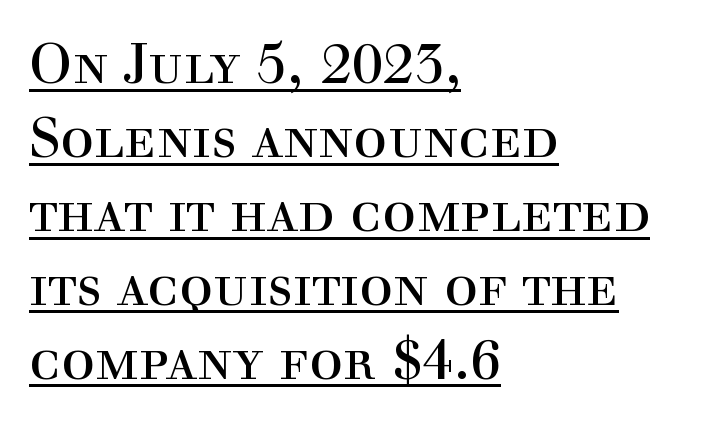
Nothing heavy about these letters — not bold at all. The passage shown has conventional tracking throughout. Beneath each row of characters lies a ruled line. This rendering uses left alignment, leaving the right contour irregular.
